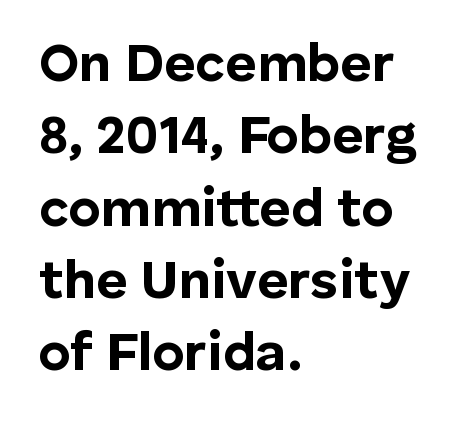
Q: Is the text bold? A: Yes.
Q: Is the text italic (slanted)? A: No, it is upright.
Q: Is the typeface a serif or a sans-serif typeface? A: Sans-serif.
Q: Is the text underlined? A: No.
Q: How is the paragraph aligned? A: Left-aligned.
Q: Is the spacing between letters normal or unusually wide? A: Normal.
Q: Is the spacing between lines tight, normal or loose? A: Normal.
Q: Width (condensed, normal, or wide)? A: Normal.
Q: Stroke contrast? A: Low.
Q: x-height? A: Medium.
Q: Monospaced? A: No.
